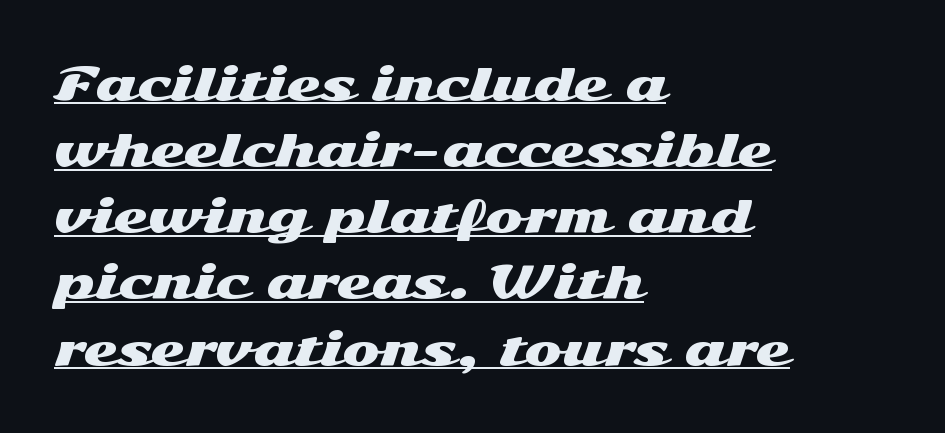
Q: Is the text italic (slanted)? A: Yes.
Q: Is the typeface a serif or a sans-serif typeface? A: Sans-serif.
Q: Is the text underlined? A: Yes.
Q: How is the paragraph aligned? A: Left-aligned.
Q: Is the spacing between letters normal or unusually wide? A: Normal.
Q: Is the spacing between lines tight, normal or loose? A: Normal.
Q: Width (condensed, normal, or wide)? A: Wide.
Q: Stroke contrast? A: Medium.
Q: x-height? A: Medium.
Q: Monospaced? A: No.
